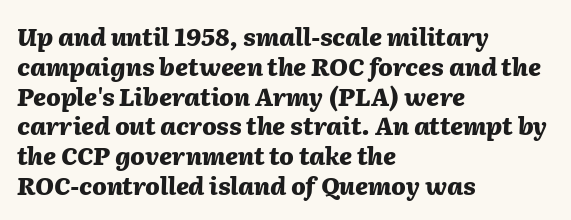
{"italic": "yes", "lean": "right", "slant_degrees": 2, "bold": "yes", "underline": "no", "align": "left", "line_spacing_ratio": 1.24, "letter_spacing": "normal", "letter_spacing_em": 0.0, "glyph_px": 24}
